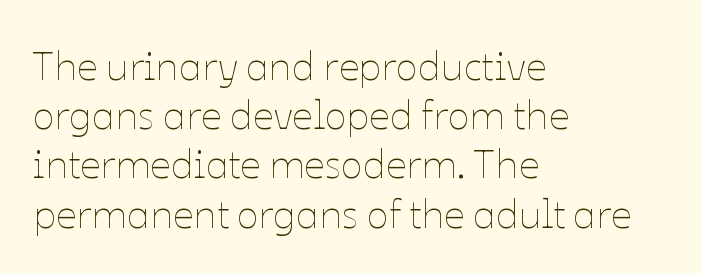
The letters sit at their default tracking, neither squeezed nor spread. Rule under the text: the space is simply empty. When letters stand straight like this, we call the style roman or upright. Leftover space on each line is placed entirely after the last word. This sample has the flowing, uneven cadence of proportional lettering.
